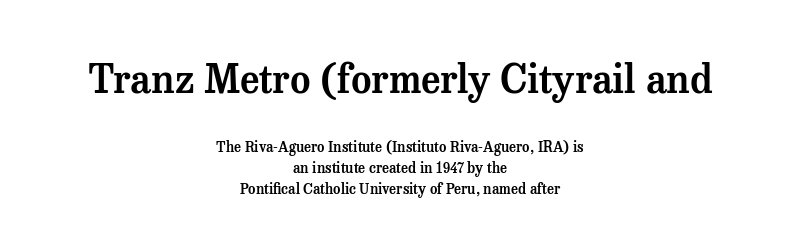
Reading down the column, the eye jumps a familiar distance to each next line. Words float on clear page, feet unadorned. Visually the block forms a symmetrical silhouette, jagged on both flanks. Which of the two is more prominent by size? The first, at the top. You could call the tracking neutral — neither tight nor loose.
